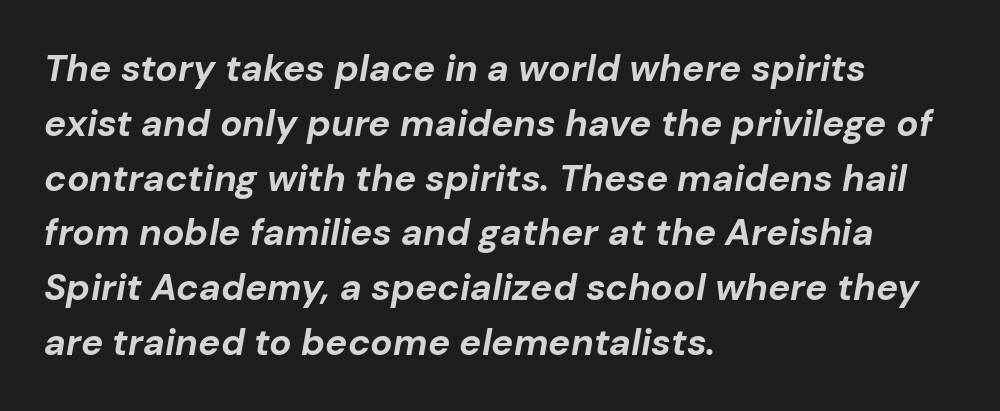
Notice how the passage keeps a crisp vertical edge on the left only. Its strokes are broad and dark, the hallmark of bold type. The passage shown has conventional tracking throughout. Italic? Definitely — the glyphs are oblique. These lines are rendered in a variable-pitch font. Does the leading feel generous? No, just average.
